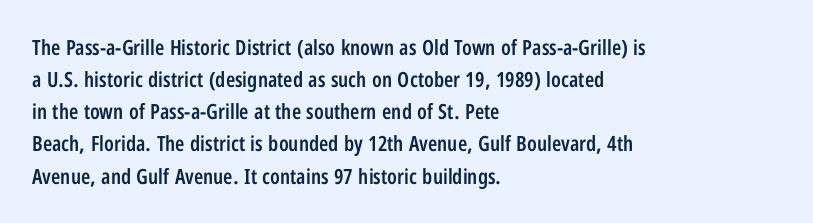
{"italic": "no", "bold": "semi", "underline": "no", "align": "left", "line_spacing": "normal", "line_spacing_ratio": 1.53, "letter_spacing": "normal", "letter_spacing_em": 0.0, "glyph_px": 21}
